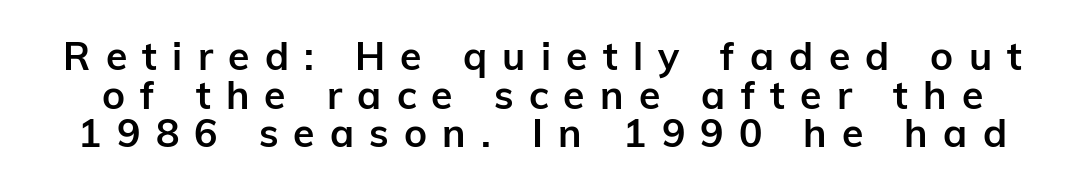
{"serif": "no", "italic": "no", "bold": "yes", "weight": "semibold", "width": "normal", "stroke_contrast": "low", "x_height": "medium", "monospaced": "no", "underline": "no", "line_spacing": "tight", "line_spacing_ratio": 0.99, "letter_spacing": "wide", "letter_spacing_em": 0.39, "glyph_px": 39}
